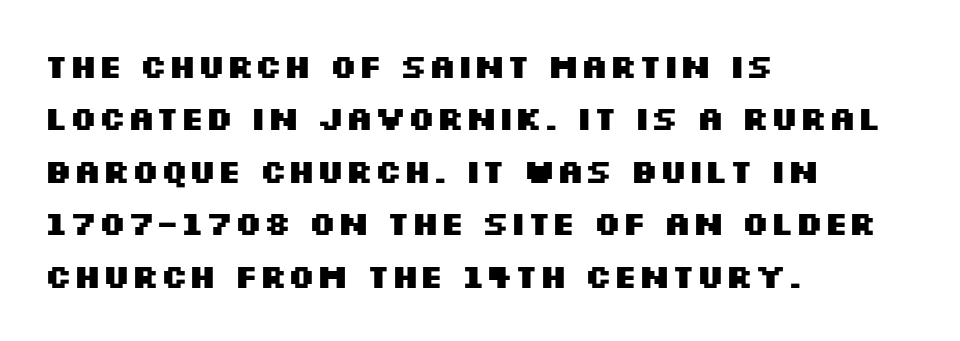
Q: Is the text bold? A: Yes.
Q: Is the text italic (slanted)? A: No, it is upright.
Q: Is the typeface a serif or a sans-serif typeface? A: Sans-serif.
Q: Is the text underlined? A: No.
Q: How is the paragraph aligned? A: Left-aligned.
Q: Is the spacing between letters normal or unusually wide? A: Normal.
Q: Is the spacing between lines tight, normal or loose? A: Normal.
Q: Width (condensed, normal, or wide)? A: Wide.
Q: Stroke contrast? A: Medium.
Q: x-height? A: Large.
Q: Monospaced? A: No.
